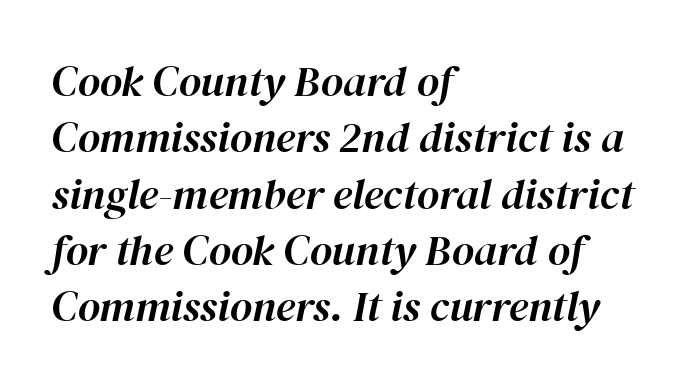
{"italic": "yes", "lean": "right", "slant_degrees": 12, "width": "normal", "stroke_contrast": "high", "x_height": "medium", "monospaced": "no", "underline": "no", "align": "left", "line_spacing": "normal", "line_spacing_ratio": 1.31, "letter_spacing": "normal", "letter_spacing_em": 0.0, "glyph_px": 43}
